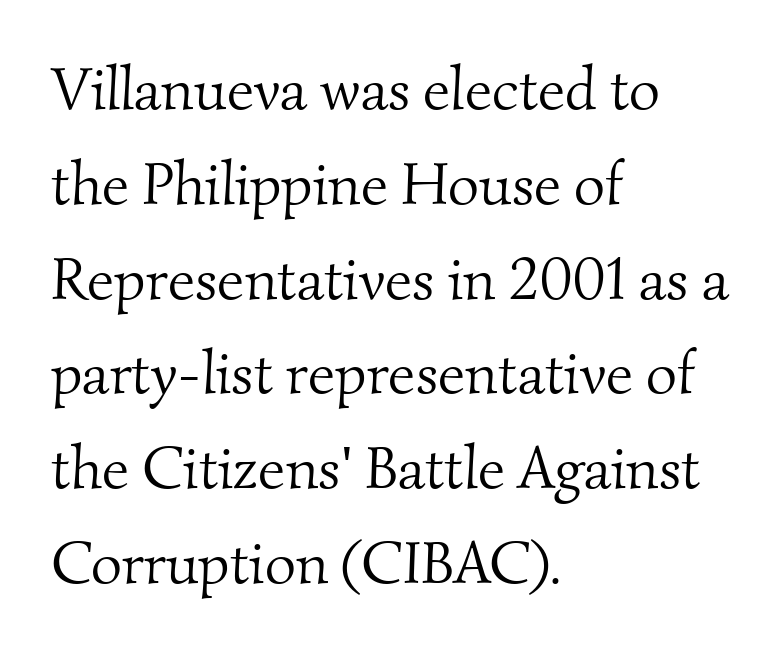
{"serif": "yes", "bold": "no", "weight": "light", "width": "normal", "stroke_contrast": "medium", "x_height": "small", "monospaced": "no", "underline": "no", "align": "left", "line_spacing": "normal", "line_spacing_ratio": 1.58, "letter_spacing": "normal", "letter_spacing_em": 0.0, "glyph_px": 60}
